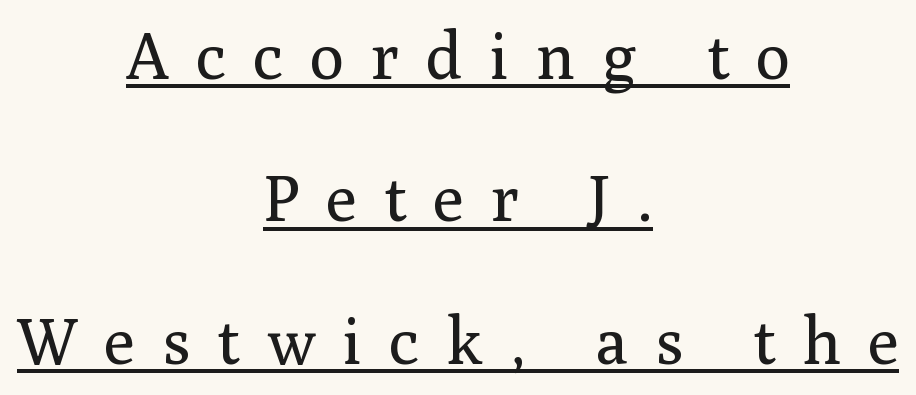
The image shows 65 px regular-weight serif type, upright; set centered, loose line spacing (2.19x), unusually wide letter spacing (+0.41 em), underlined; medium stroke contrast and a medium x-height.
